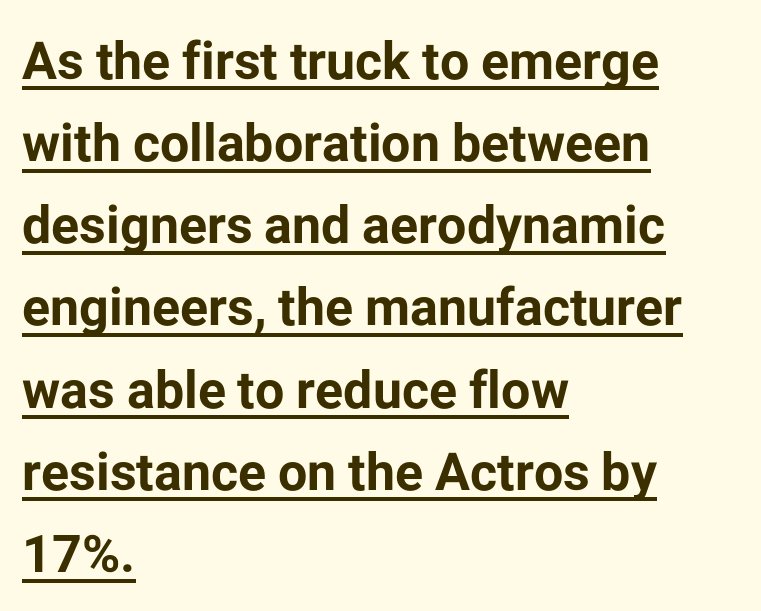
Q: Is the text bold? A: Yes.
Q: Is the text italic (slanted)? A: No, it is upright.
Q: Is the typeface a serif or a sans-serif typeface? A: Sans-serif.
Q: Is the text underlined? A: Yes.
Q: How is the paragraph aligned? A: Left-aligned.
Q: Is the spacing between letters normal or unusually wide? A: Normal.
Q: Is the spacing between lines tight, normal or loose? A: Normal.
Q: Width (condensed, normal, or wide)? A: Normal.
Q: Stroke contrast? A: Low.
Q: x-height? A: Medium.
Q: Monospaced? A: No.
